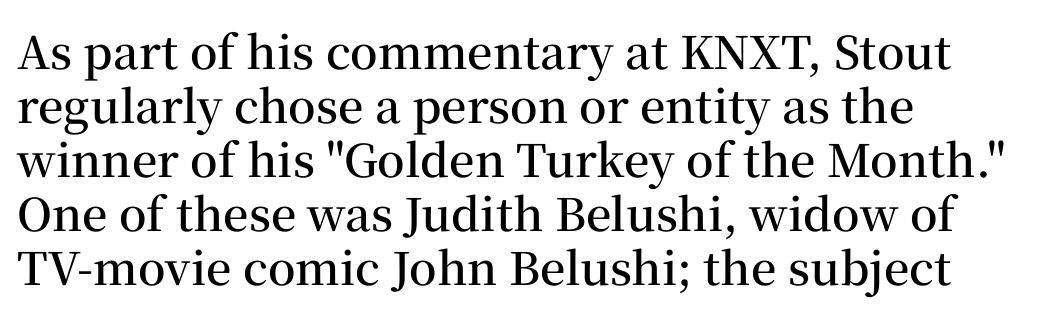
The image shows 45 px semibold serif type, upright; set left-aligned, line spacing 1.2x, normal letter spacing, not underlined; medium stroke contrast and a medium x-height.
